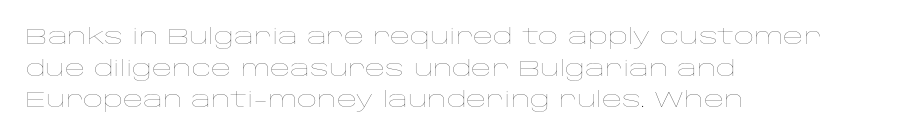
Ordinary non-slanted type is in use. Whoever set this chose a conventional vertical rhythm. Nothing unusual about the tracking: characters are spaced as the font intends. Every row of glyphs begins at an identical x-position on the left.
